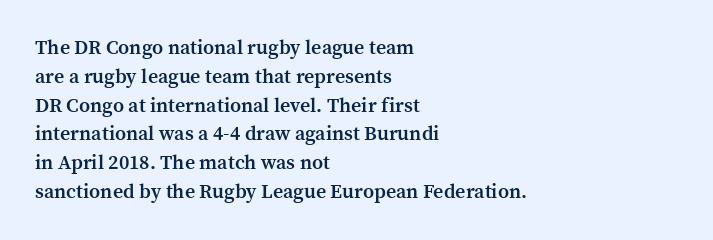
{"italic": "no", "bold": "semi", "underline": "no", "align": "left", "line_spacing": "normal", "line_spacing_ratio": 1.44, "letter_spacing": "normal", "letter_spacing_em": 0.0, "glyph_px": 20}
